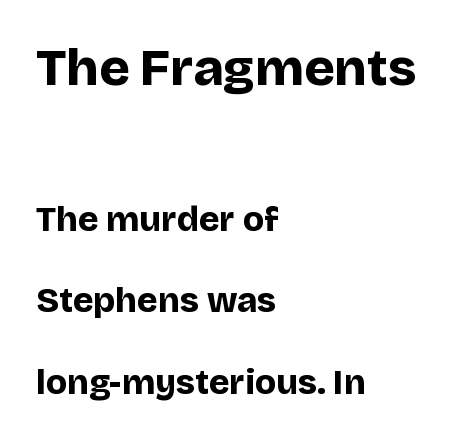
{"serif": "no", "italic": "no", "bold": "yes", "weight": "bold", "width": "normal", "stroke_contrast": "low", "x_height": "large", "monospaced": "no", "underline": "no", "align": "left", "line_spacing": "loose", "line_spacing_ratio": 2.32, "letter_spacing": "normal", "letter_spacing_em": 0.0, "larger_block": "first", "size_ratio": 1.49, "glyph_px": 52}
